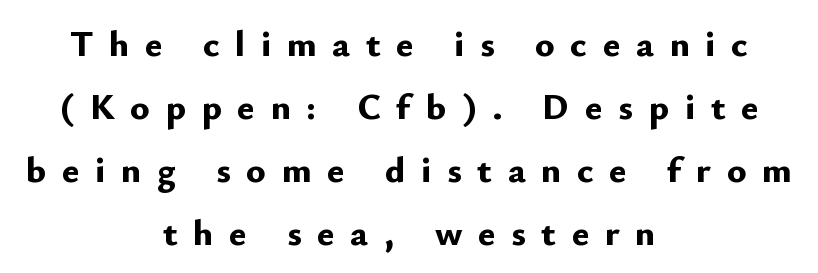
Serifs: no, the terminals of the letterforms are clean. Successive baselines arrive at the customary interval. The paragraph shown floats in the horizontal middle. Is this a fixed-width face? No — the glyphs have proportional, varying widths. The glyphs are unaccompanied by any horizontal stroke below them.
